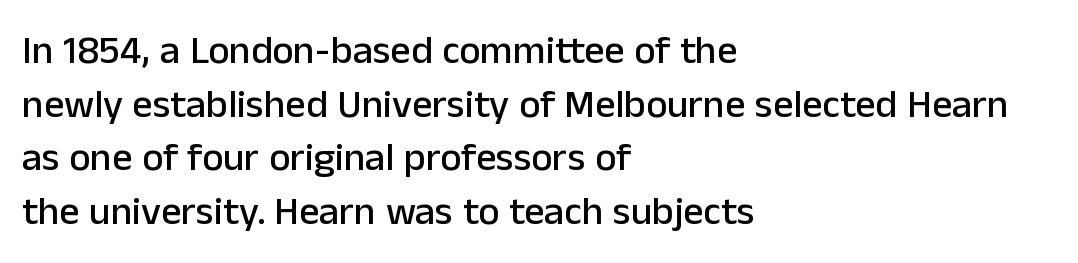
Q: Is the text italic (slanted)? A: No, it is upright.
Q: Is the typeface a serif or a sans-serif typeface? A: Sans-serif.
Q: Is the text underlined? A: No.
Q: How is the paragraph aligned? A: Left-aligned.
Q: Is the spacing between letters normal or unusually wide? A: Normal.
Q: Is the spacing between lines tight, normal or loose? A: Normal.
Q: Width (condensed, normal, or wide)? A: Normal.
Q: Stroke contrast? A: Low.
Q: x-height? A: Medium.
Q: Monospaced? A: No.
